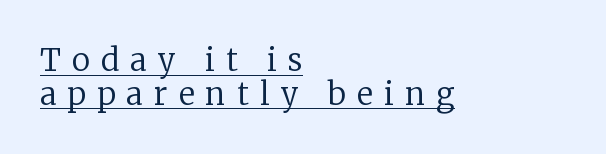
Line starts are locked; line ends wander. Stems and bowls with no extra thickness — not bold. The sample's only ornament is a line tracing under the words. Vertical spacing — tight. Between one letter and the next there's a generous, obvious gap.
